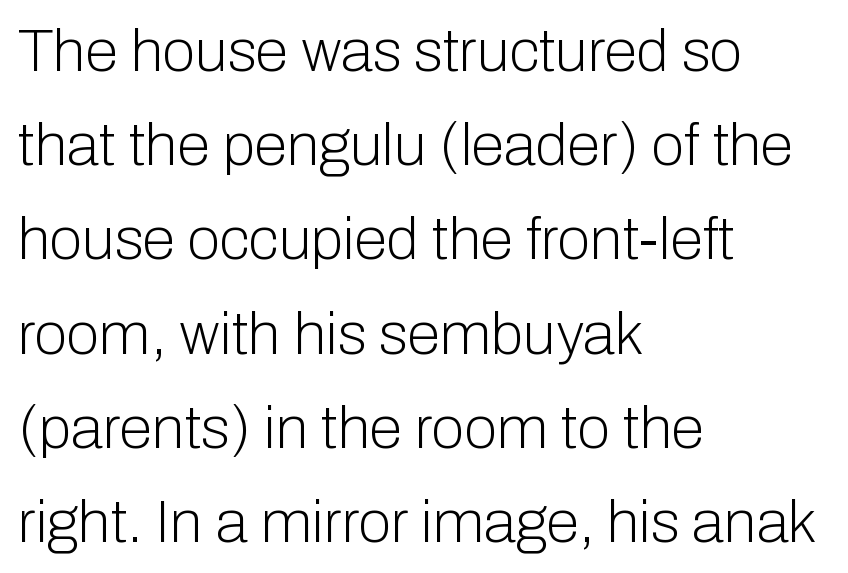
Stroke mass is kept to a normal reading level or below. A typesetter would call this proportional, since set widths differ per character. No extra tracking has been applied to these lines. The space between consecutive lines is moderate. You can tell from the bare stems that sans-serif type was used. The passage shown is not underscored anywhere.
